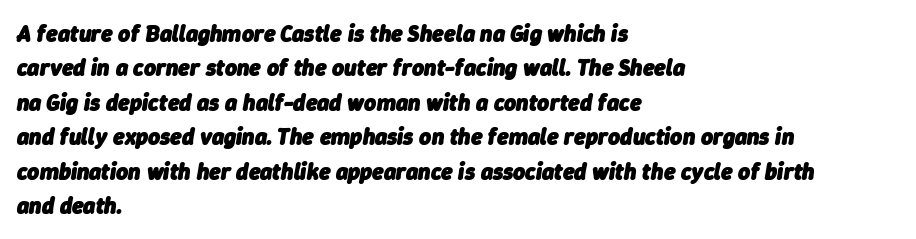
{"italic": "yes", "lean": "right", "slant_degrees": 9, "bold": "yes", "underline": "no", "align": "left", "line_spacing": "normal", "line_spacing_ratio": 1.5, "letter_spacing": "normal", "letter_spacing_em": 0.0, "glyph_px": 23}
